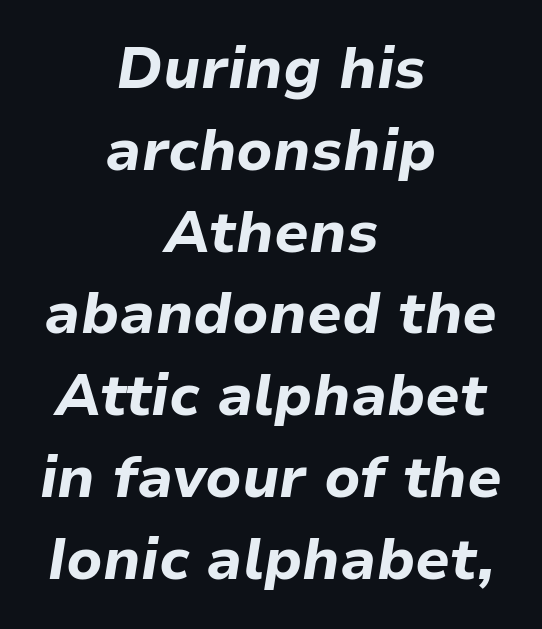
{"italic": "yes", "lean": "right", "slant_degrees": 9, "bold": "yes", "weight": "bold", "width": "normal", "stroke_contrast": "low", "x_height": "medium", "monospaced": "no", "underline": "no", "align": "center", "line_spacing": "normal", "line_spacing_ratio": 1.41, "letter_spacing": "normal", "letter_spacing_em": 0.0, "glyph_px": 58}
